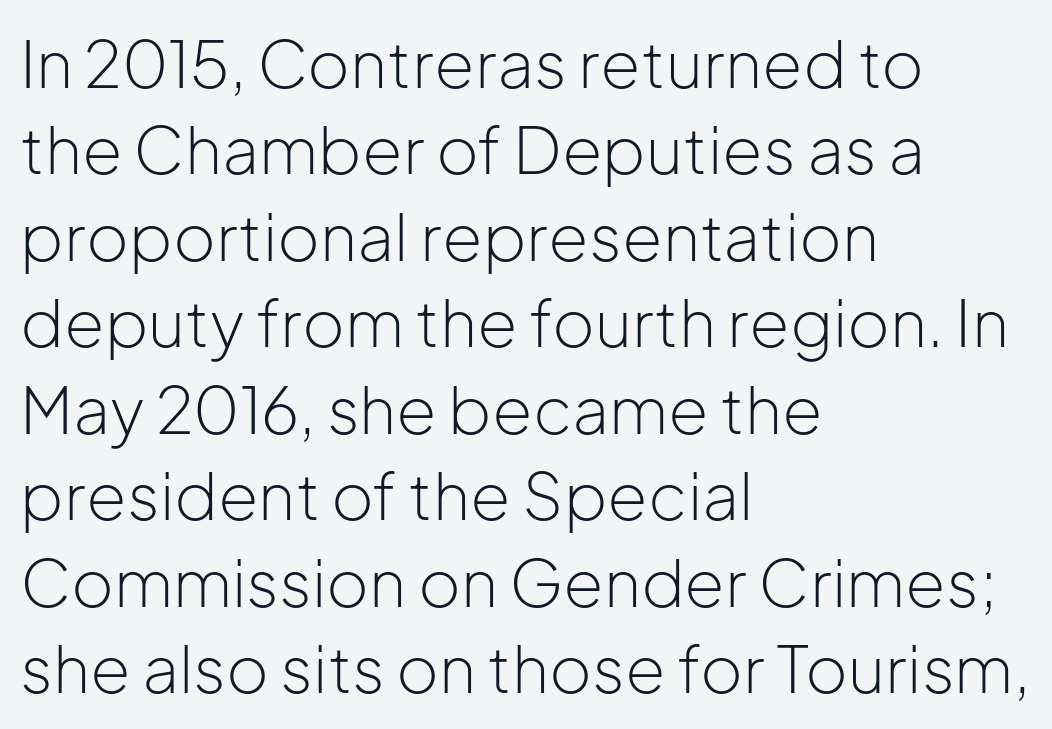
The image shows 65 px light sans-serif type, upright; set left-aligned, normal line spacing (1.33x), normal letter spacing, not underlined; low stroke contrast and a medium x-height.
